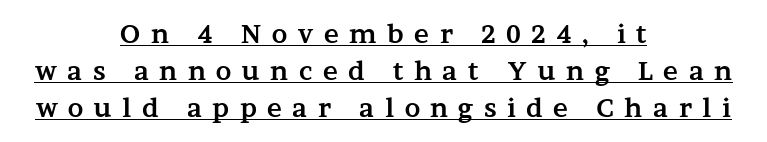
The image shows 25 px bold type, upright; set centered, normal line spacing (1.48x), unusually wide letter spacing (+0.42 em), underlined.
